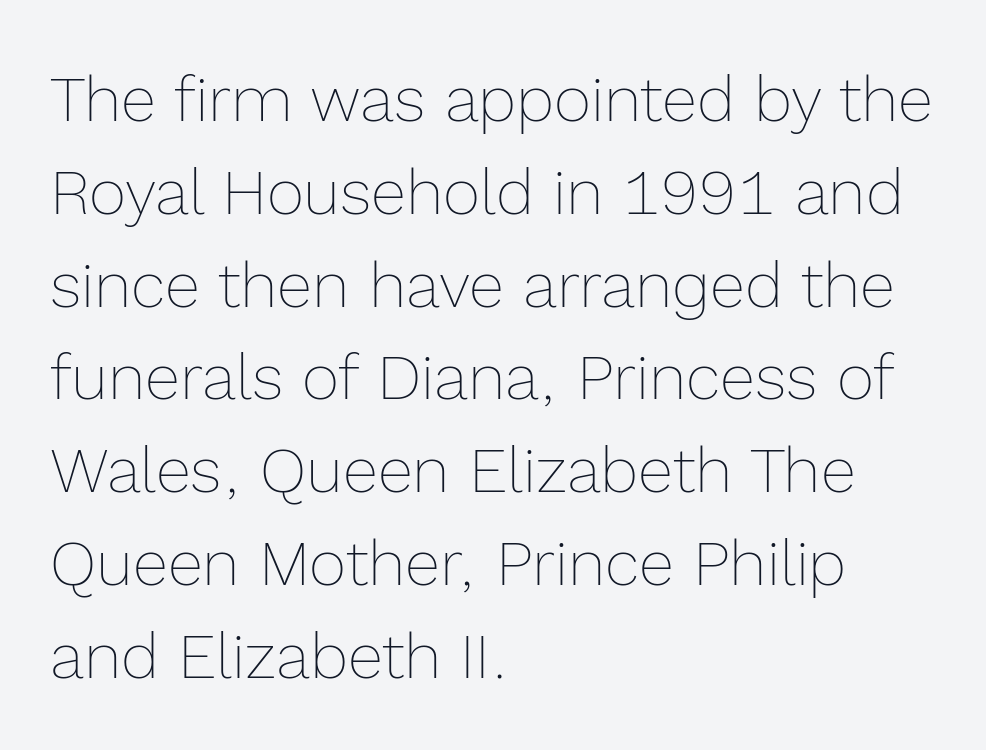
Q: Is the text bold? A: No.
Q: Is the text italic (slanted)? A: No, it is upright.
Q: Is the text underlined? A: No.
Q: How is the paragraph aligned? A: Left-aligned.
Q: Is the spacing between letters normal or unusually wide? A: Normal.
Q: Is the spacing between lines tight, normal or loose? A: Normal.
Q: Width (condensed, normal, or wide)? A: Normal.
Q: x-height? A: Medium.
Q: Monospaced? A: No.
